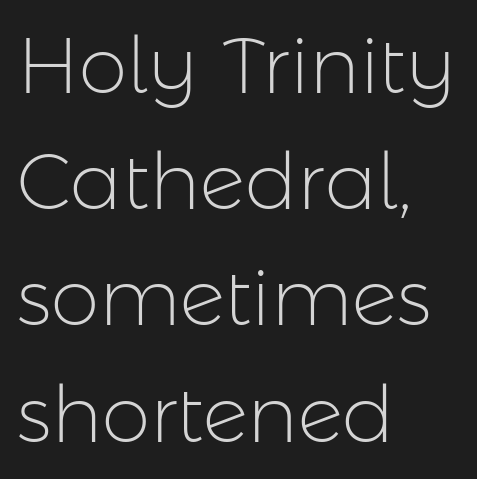
Q: Is the text bold? A: No.
Q: Is the text italic (slanted)? A: No, it is upright.
Q: Is the typeface a serif or a sans-serif typeface? A: Sans-serif.
Q: Is the text underlined? A: No.
Q: How is the paragraph aligned? A: Left-aligned.
Q: Is the spacing between letters normal or unusually wide? A: Normal.
Q: Is the spacing between lines tight, normal or loose? A: Normal.
Q: Width (condensed, normal, or wide)? A: Normal.
Q: Stroke contrast? A: Low.
Q: x-height? A: Medium.
Q: Monospaced? A: No.
